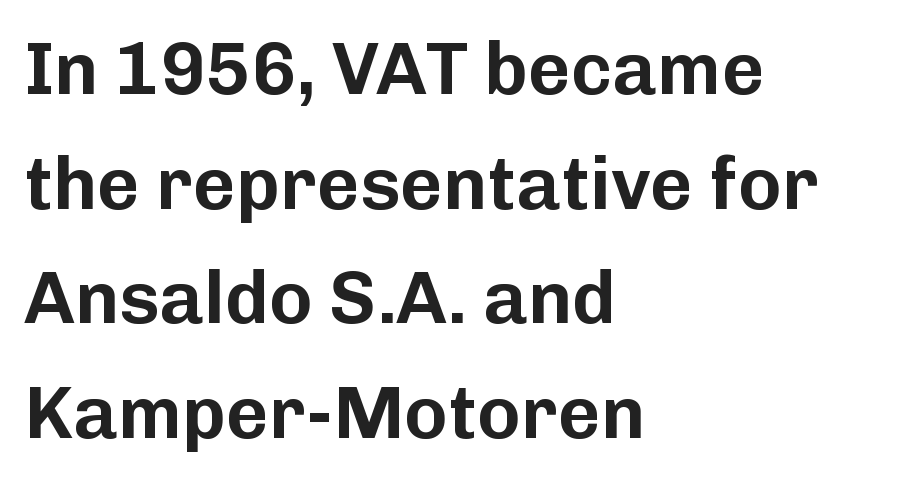
The typeface chosen for these lines omits serifs. You could not count columns in this text — the font is proportionally spaced. The rendering keeps characters at their native spacing. These lines are set flush left with a ragged right edge. Regarding leading, the lines here are spaced in the standard way. Clear beneath every line of the passage.
